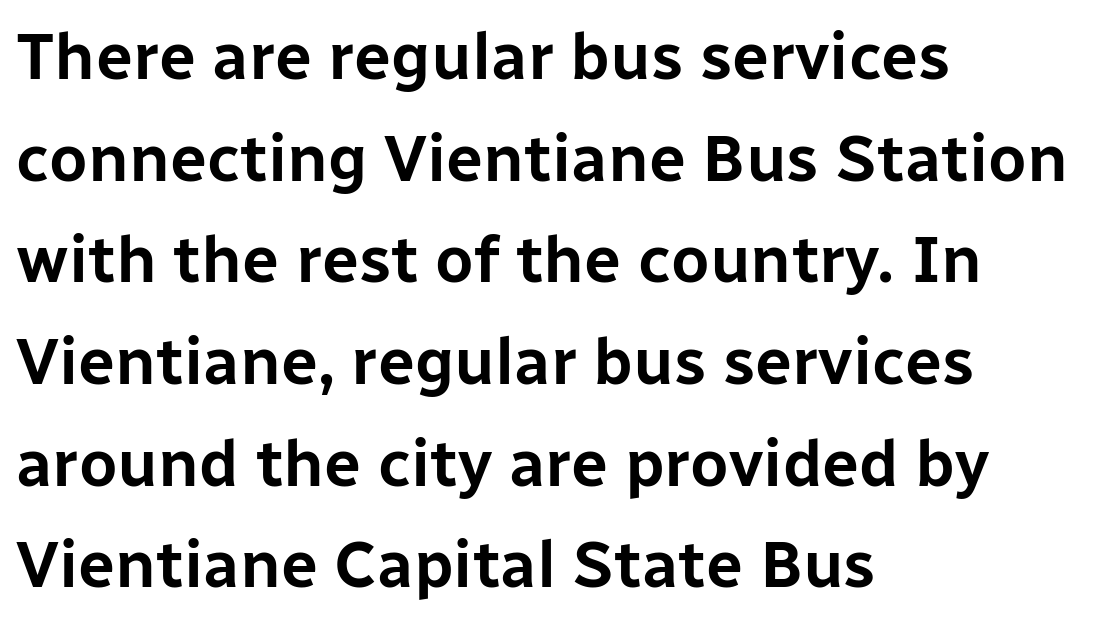
{"serif": "no", "italic": "no", "width": "normal", "stroke_contrast": "low", "x_height": "medium", "monospaced": "no", "underline": "no", "align": "left", "line_spacing": "normal", "line_spacing_ratio": 1.54, "letter_spacing": "normal", "letter_spacing_em": 0.0, "glyph_px": 66}
